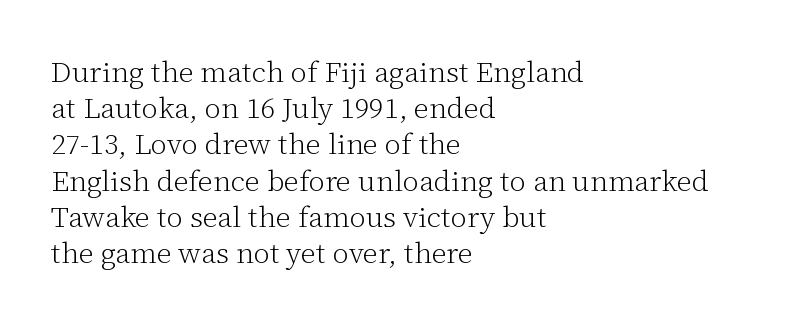
The image shows 29 px light serif type, upright; set left-aligned, normal line spacing (1.25x), normal letter spacing, not underlined; low stroke contrast and a medium x-height.
